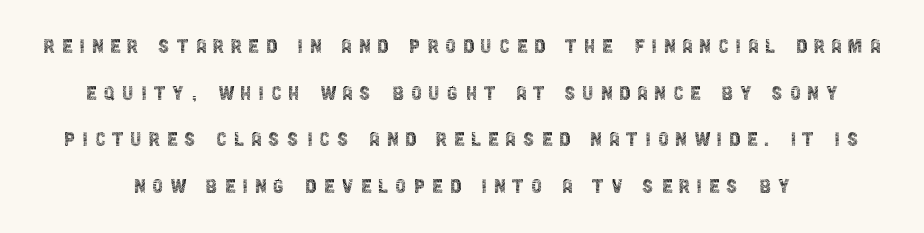
Q: Is the text bold? A: No.
Q: Is the text italic (slanted)? A: No, it is upright.
Q: Is the text underlined? A: No.
Q: Is the spacing between letters normal or unusually wide? A: Unusually wide.
Q: Is the spacing between lines tight, normal or loose? A: Loose.
